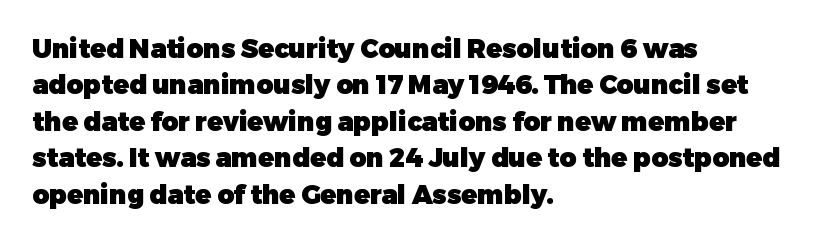
Q: Is the text bold? A: Yes.
Q: Is the text italic (slanted)? A: No, it is upright.
Q: Is the text underlined? A: No.
Q: How is the paragraph aligned? A: Left-aligned.
Q: Is the spacing between letters normal or unusually wide? A: Normal.
Q: Is the spacing between lines tight, normal or loose? A: Normal.
